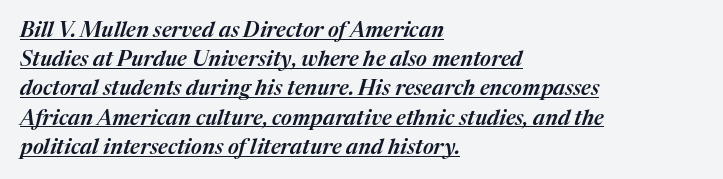
{"italic": "yes", "lean": "right", "slant_degrees": 17, "underline": "yes", "align": "left", "line_spacing": "normal", "line_spacing_ratio": 1.39, "letter_spacing": "normal", "letter_spacing_em": 0.0, "glyph_px": 21}
